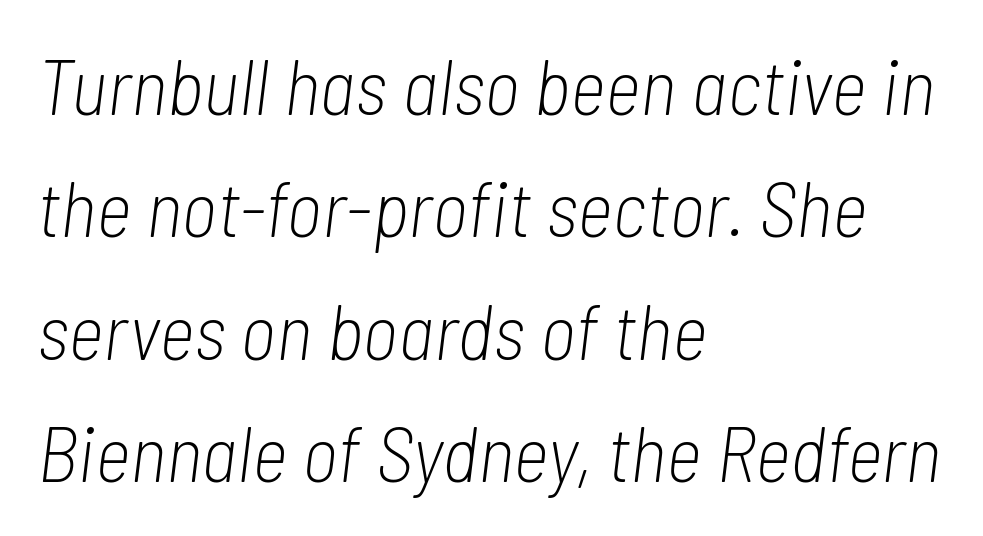
The image shows 78 px light, condensed type, italic (leaning right); set left-aligned, normal line spacing (1.57x), normal letter spacing, not underlined; low stroke contrast and a medium x-height.
